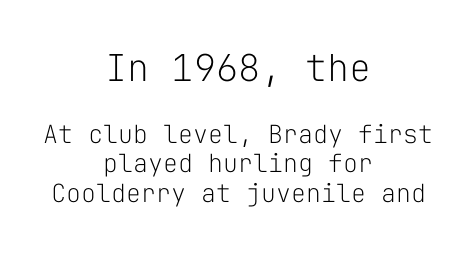
The image shows 37 px light sans-serif type, upright, monospaced; set centered, line spacing 1.19x, normal letter spacing, not underlined; the first (top) block is 1.48x larger; low stroke contrast and a medium x-height.
